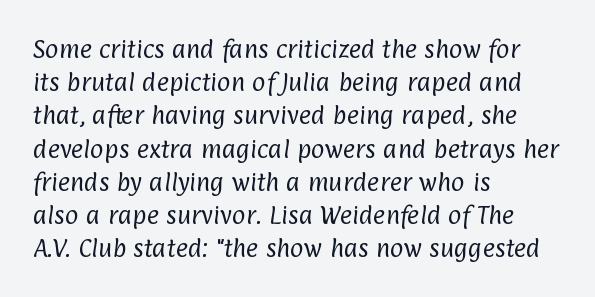
Q: Is the text bold? A: No.
Q: Is the text underlined? A: No.
Q: How is the paragraph aligned? A: Left-aligned.
Q: Is the spacing between letters normal or unusually wide? A: Normal.
Q: Is the spacing between lines tight, normal or loose? A: Normal.
